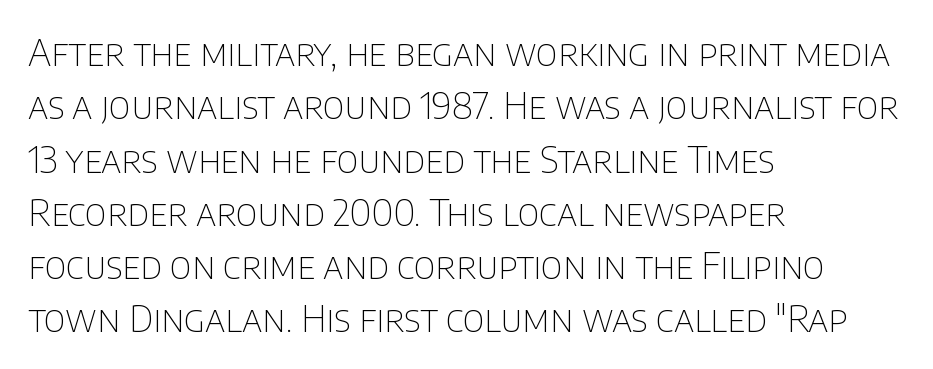
Q: Is the text bold? A: No.
Q: Is the text italic (slanted)? A: No, it is upright.
Q: Is the typeface a serif or a sans-serif typeface? A: Sans-serif.
Q: Is the text underlined? A: No.
Q: How is the paragraph aligned? A: Left-aligned.
Q: Is the spacing between letters normal or unusually wide? A: Normal.
Q: Is the spacing between lines tight, normal or loose? A: Normal.
Q: Width (condensed, normal, or wide)? A: Normal.
Q: Stroke contrast? A: Low.
Q: x-height? A: Large.
Q: Monospaced? A: No.
